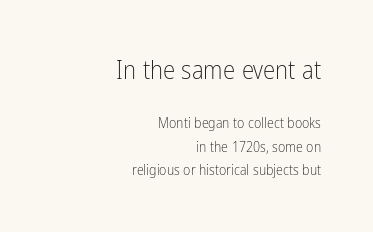
The image shows 25 px text type, upright; set right-aligned, normal line spacing (1.66x), normal letter spacing, not underlined; the first (top) block is 1.79x larger.
